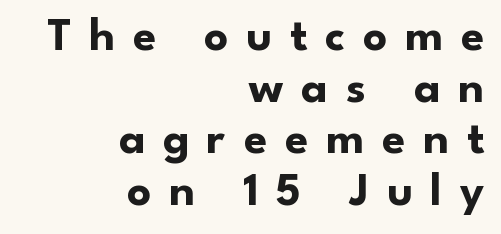
Here the designer chose a conventional face with non-uniform glyph widths. The specimen reads as upright at a glance. Closely set lines give the paragraph a compact silhouette. Line ends are locked; line starts wander. Display-style spreading of the glyphs; the letterfit is very open.
